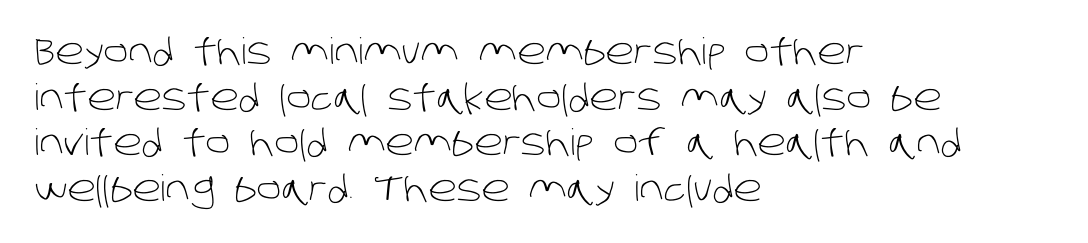
The image shows 36 px light sans-serif type; set left-aligned, normal line spacing (1.27x), normal letter spacing, not underlined; low stroke contrast and a large x-height.
